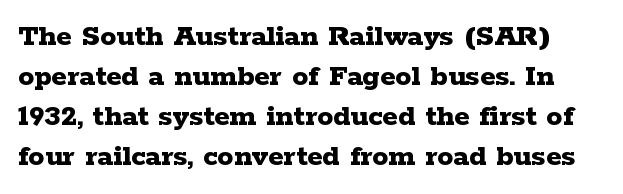
{"serif": "yes", "italic": "no", "bold": "yes", "weight": "bold", "width": "wide", "stroke_contrast": "low", "x_height": "medium", "monospaced": "no", "underline": "no", "line_spacing": "normal", "line_spacing_ratio": 1.25, "letter_spacing": "normal", "letter_spacing_em": 0.0, "glyph_px": 32}
